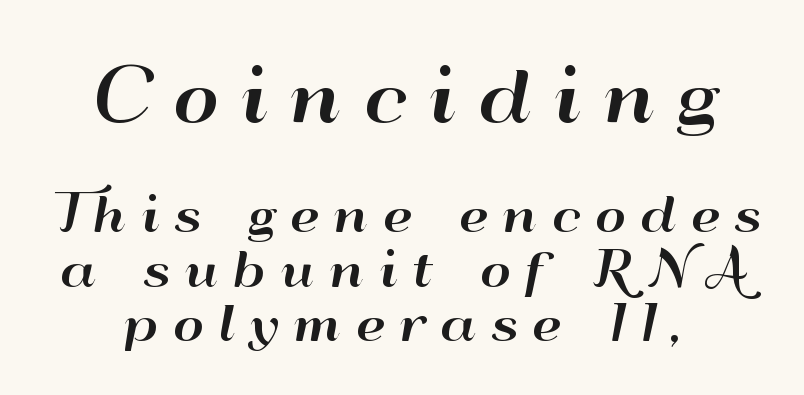
Tightly led — the rows are bunched. The line texture is sparse and dotted thanks to wide tracking. The strip under each line holds only bare page. Examine the stroke ends and you'll find no serifs. The initial chunk of copy outweighs the following chunk in type size.
